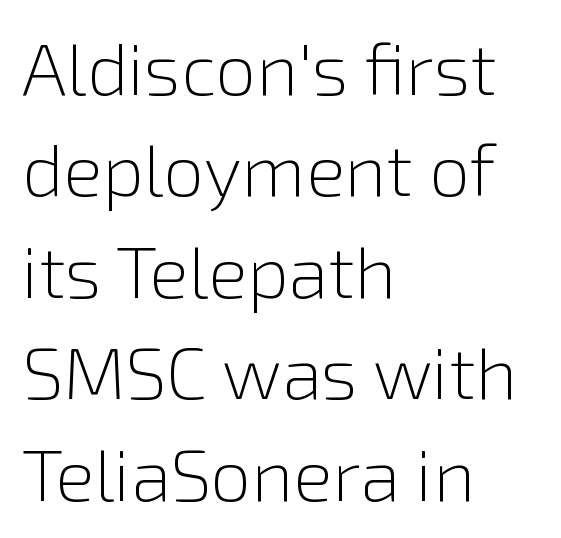
The rendering uses natural spacing where letterforms have individual widths. Stroke terminals: plain, sans-serif. Ink coverage per letter is moderate at most. Leftover space on each line is placed entirely after the last word. Quick note: interline space is typical. Spacing between characters is what you'd get straight out of the box.
